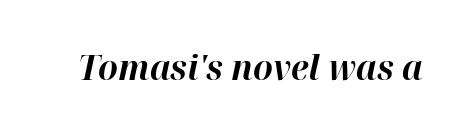
{"italic": "yes", "lean": "right", "slant_degrees": 12, "bold": "yes", "weight": "bold", "width": "normal", "stroke_contrast": "high", "x_height": "medium", "monospaced": "no", "underline": "no", "letter_spacing": "normal", "letter_spacing_em": 0.0, "glyph_px": 35}
